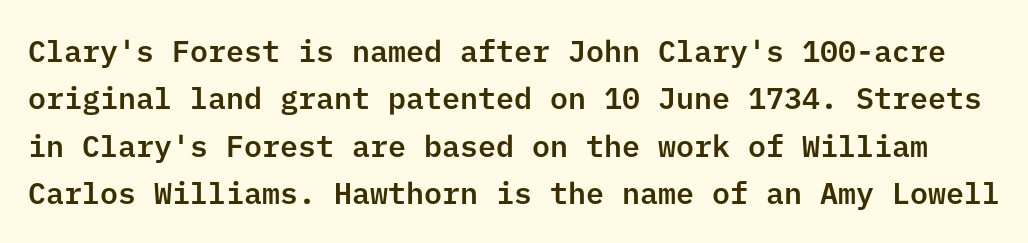
The image shows 30 px sans-serif type, upright; set normal line spacing (1.58x), normal letter spacing, not underlined; low stroke contrast and a medium x-height.
